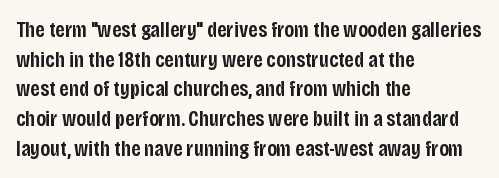
The image shows 22 px text type, upright; set left-aligned, normal line spacing (1.35x), normal letter spacing, not underlined.
